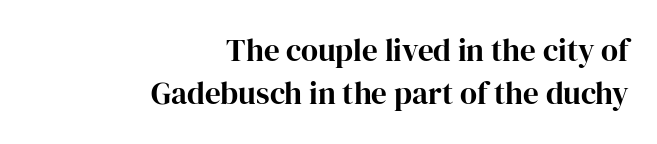
Teacher's note: observe the even right margin — that is flush-right alignment. Does the lettering tilt? It doesn't — this is upright. The designer left line spacing at the default. Words float on clear page, feet unadorned.
